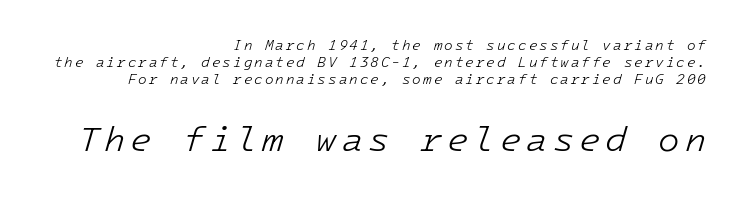
The image shows 35 px light type, italic (leaning right), monospaced; set right-aligned, line spacing 1.2x, not underlined; the second (bottom) block is 2.5x larger; low stroke contrast and a medium x-height.
